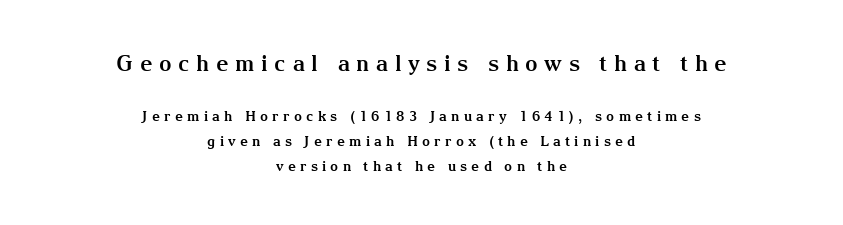
{"italic": "no", "bold": "yes", "underline": "no", "align": "center", "line_spacing_ratio": 1.78, "letter_spacing": "wide", "letter_spacing_em": 0.3, "larger_block": "first", "size_ratio": 1.57, "glyph_px": 22}
